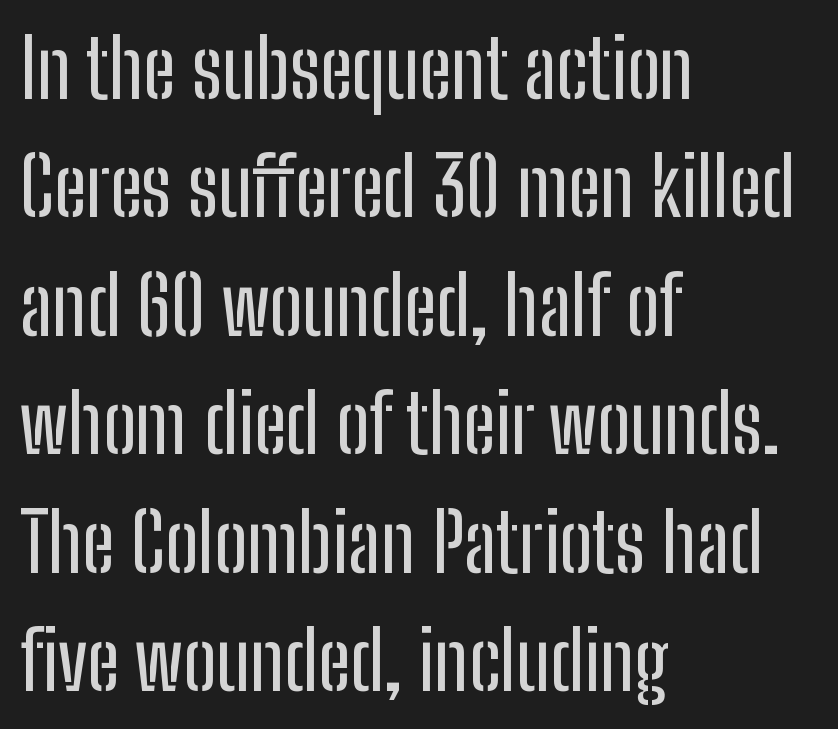
Q: Is the text italic (slanted)? A: No, it is upright.
Q: Is the typeface a serif or a sans-serif typeface? A: Sans-serif.
Q: Is the text underlined? A: No.
Q: How is the paragraph aligned? A: Left-aligned.
Q: Is the spacing between letters normal or unusually wide? A: Normal.
Q: Is the spacing between lines tight, normal or loose? A: Normal.
Q: Width (condensed, normal, or wide)? A: Condensed.
Q: Stroke contrast? A: Low.
Q: x-height? A: Medium.
Q: Monospaced? A: No.
